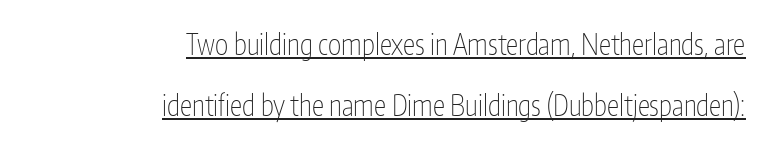
{"serif": "no", "italic": "no", "bold": "no", "weight": "thin", "width": "condensed", "stroke_contrast": "low", "x_height": "medium", "monospaced": "no", "underline": "yes", "align": "right", "line_spacing": "loose", "line_spacing_ratio": 2.17, "letter_spacing": "normal", "letter_spacing_em": 0.0, "glyph_px": 28}
